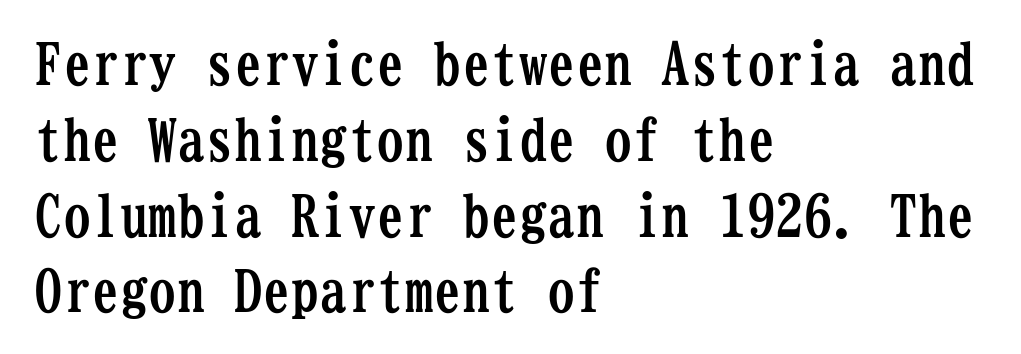
The image shows 57 px semibold, condensed serif type, upright, monospaced; set left-aligned, normal line spacing (1.33x), normal letter spacing, not underlined; low stroke contrast and a medium x-height.
